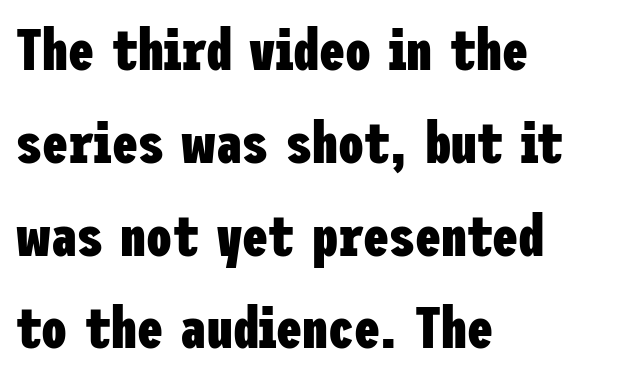
The image shows 58 px heavy, condensed sans-serif type, upright; set left-aligned, normal line spacing (1.6x), normal letter spacing, not underlined; low stroke contrast and a medium x-height.
